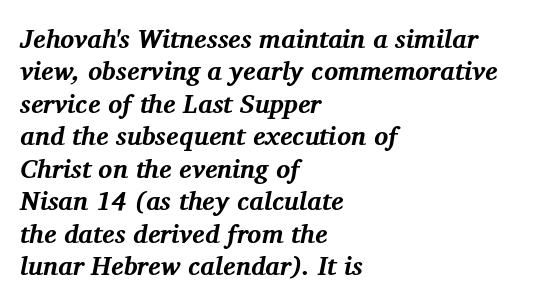
The axis of the letterforms is tilted away from vertical. The paragraph has a hard left edge and a soft right edge. The gaps between neighbouring characters are ordinary and unremarkable. Baseline-to-baseline distance is the conventional proportion of letter height. The passage shown is not underscored anywhere.
